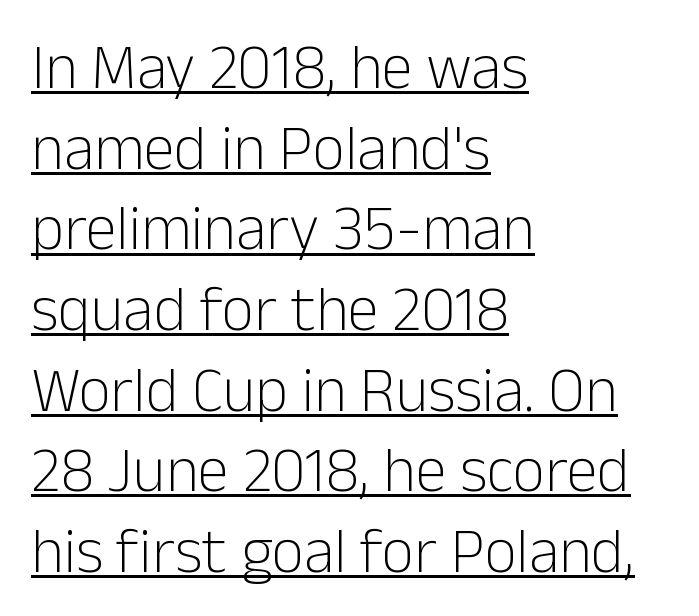
{"serif": "no", "italic": "no", "bold": "no", "weight": "light", "width": "normal", "stroke_contrast": "low", "x_height": "medium", "monospaced": "no", "underline": "yes", "align": "left", "line_spacing": "normal", "line_spacing_ratio": 1.28, "letter_spacing": "normal", "letter_spacing_em": 0.0, "glyph_px": 63}
